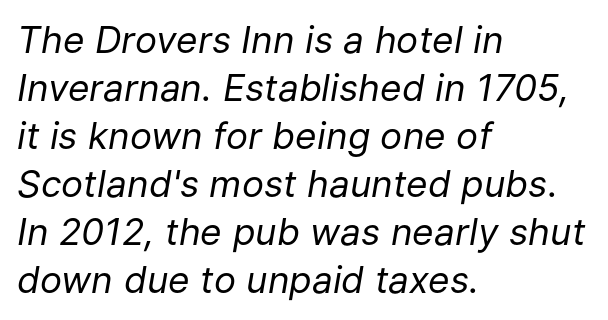
Q: Is the text bold? A: No.
Q: Is the text italic (slanted)? A: Yes, it leans right by about 9 degrees.
Q: Is the text underlined? A: No.
Q: How is the paragraph aligned? A: Left-aligned.
Q: Is the spacing between letters normal or unusually wide? A: Normal.
Q: Is the spacing between lines tight, normal or loose? A: Normal.
Q: Width (condensed, normal, or wide)? A: Normal.
Q: Stroke contrast? A: Low.
Q: x-height? A: Medium.
Q: Monospaced? A: No.
